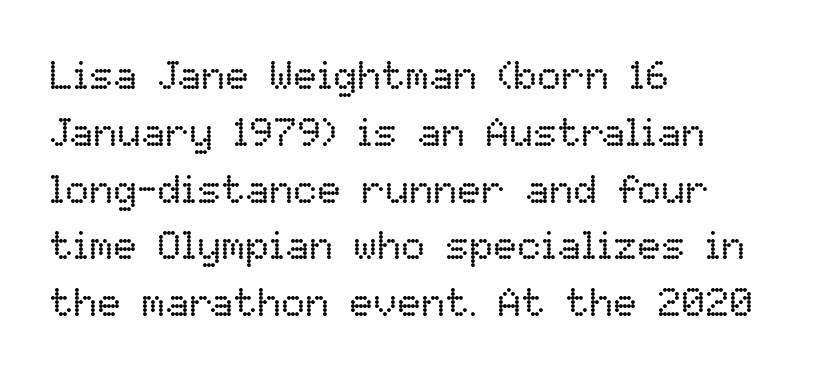
A clean baseline with only descenders dipping below it. The passage is arranged the way most books set body copy — flush left. Evenly set lines give the paragraph a standard silhouette. The strokes are not fattened; the text isn't bold. The passage shown has conventional tracking throughout.
